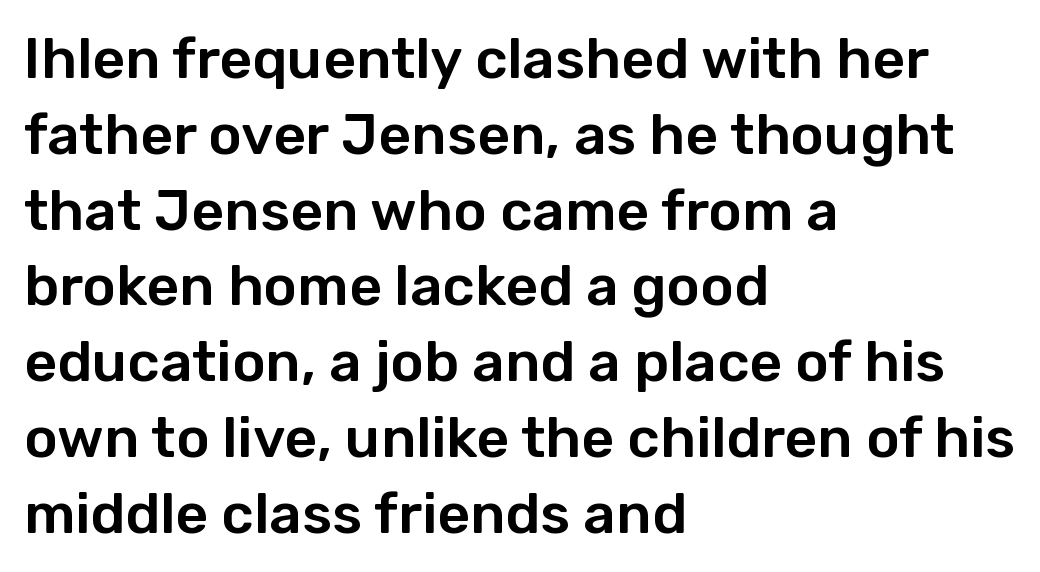
{"serif": "no", "italic": "no", "width": "normal", "stroke_contrast": "low", "x_height": "medium", "monospaced": "no", "underline": "no", "align": "left", "line_spacing": "normal", "line_spacing_ratio": 1.33, "letter_spacing": "normal", "letter_spacing_em": 0.0, "glyph_px": 57}
